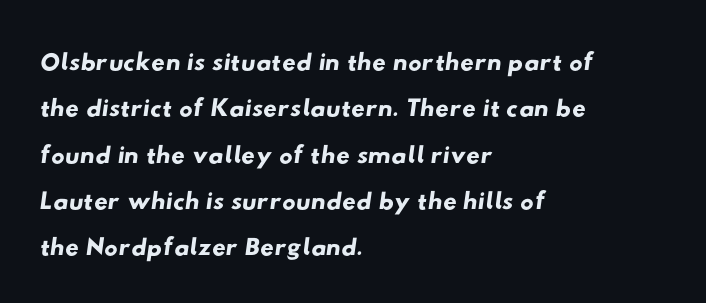
The image shows 38 px wide sans-serif type; set left-aligned, line spacing 1.22x, normal letter spacing, not underlined; low stroke contrast and a small x-height.
